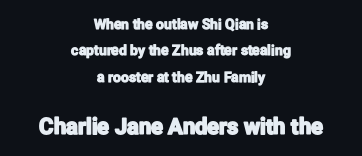
Glyph-to-glyph distance matches everyday printed text. Type size steps up from the first block to the second. Horizontally, the lines are justified to the midpoint only. Italic: no, the glyphs are upright roman.
